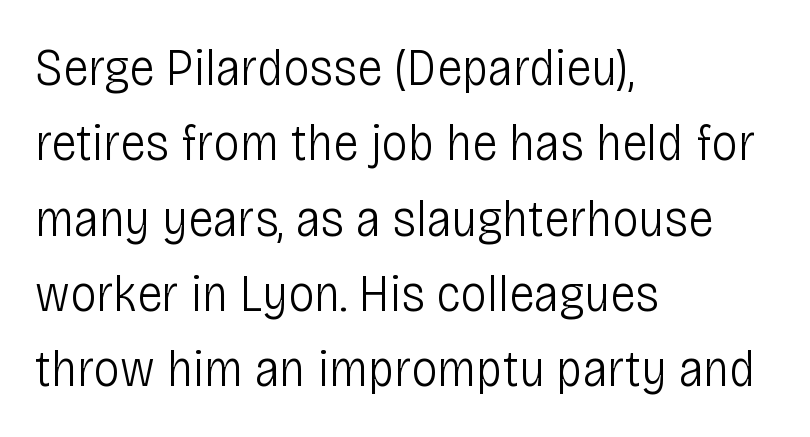
Q: Is the text bold? A: No.
Q: Is the text italic (slanted)? A: No, it is upright.
Q: Is the typeface a serif or a sans-serif typeface? A: Sans-serif.
Q: Is the text underlined? A: No.
Q: How is the paragraph aligned? A: Left-aligned.
Q: Is the spacing between letters normal or unusually wide? A: Normal.
Q: Is the spacing between lines tight, normal or loose? A: Normal.
Q: Width (condensed, normal, or wide)? A: Condensed.
Q: Stroke contrast? A: Low.
Q: x-height? A: Large.
Q: Monospaced? A: No.
